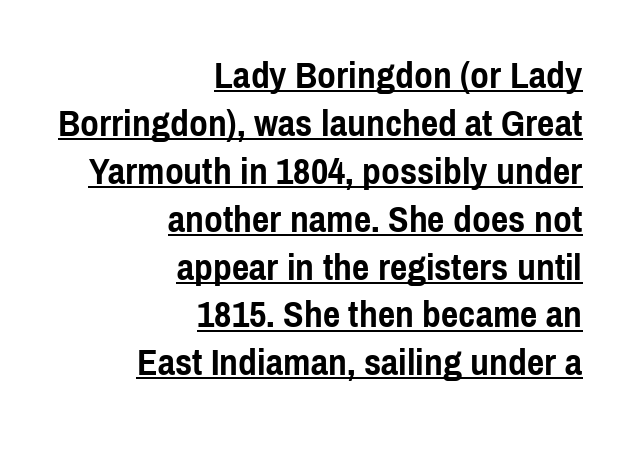
{"serif": "no", "italic": "no", "bold": "yes", "weight": "semibold", "width": "condensed", "x_height": "medium", "monospaced": "no", "underline": "yes", "align": "right", "line_spacing": "normal", "line_spacing_ratio": 1.26, "letter_spacing": "normal", "letter_spacing_em": 0.0, "glyph_px": 38}
